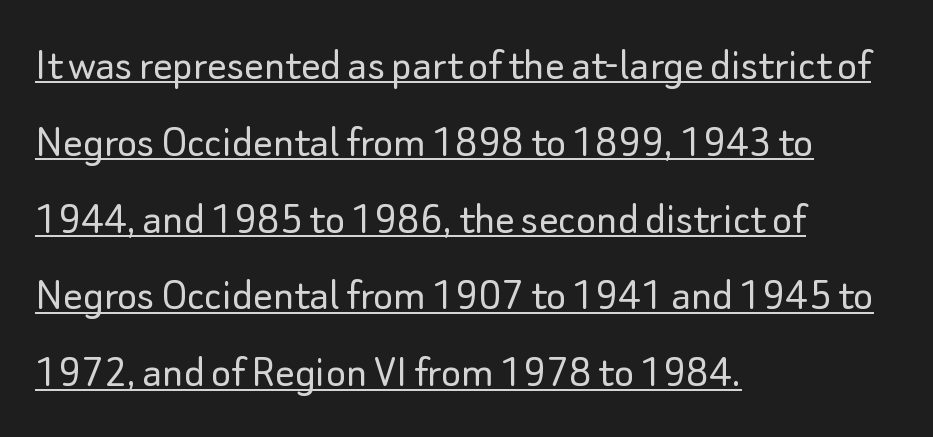
The image shows 48 px light sans-serif type, upright; set left-aligned, normal line spacing (1.6x), normal letter spacing, underlined; low stroke contrast and a small x-height.
